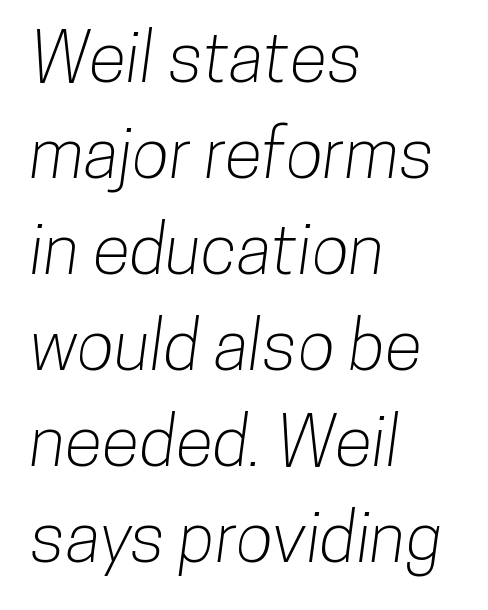
Each row of text sits above clean, open space. Here the glyphs are tracked normally, forming tight word shapes. Each letter's strokes conclude bluntly, with no projecting serifs. Short and long lines alike share a common starting point at left. Proportional: the letters do not fall into vertical columns.
